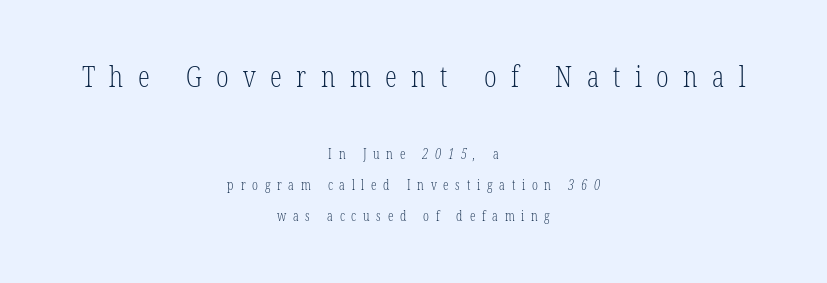
The image shows 30 px light, condensed serif type; set centered, loose line spacing (2.21x), unusually wide letter spacing (+0.48 em), not underlined; the first (top) block is 2.14x larger; low stroke contrast and a medium x-height.
